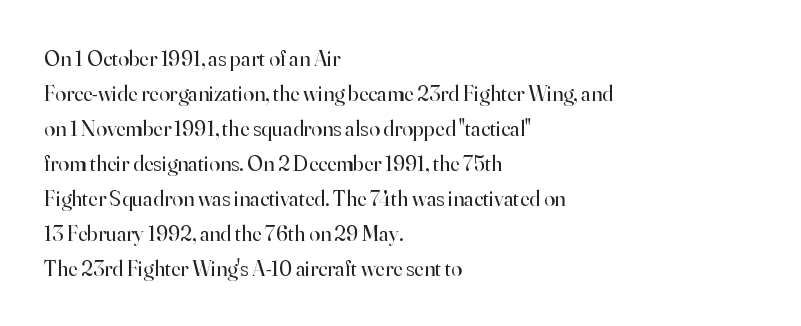
The image shows 22 px text type, upright; set left-aligned, normal line spacing (1.59x), normal letter spacing, not underlined.
